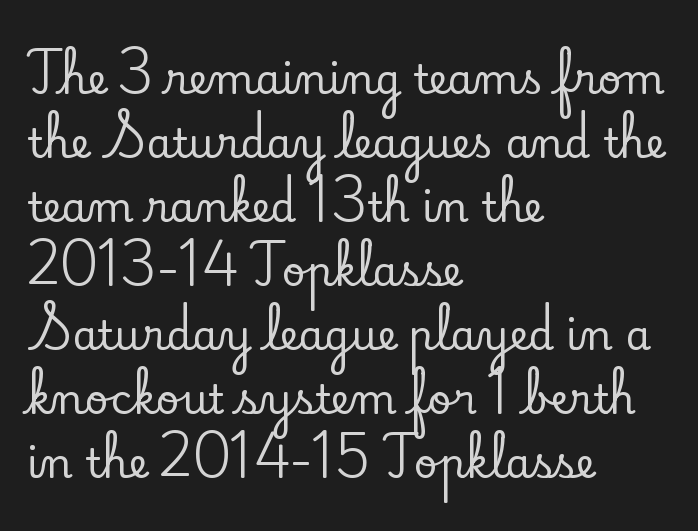
Q: Is the text italic (slanted)? A: No, it is upright.
Q: Is the typeface a serif or a sans-serif typeface? A: Serif.
Q: Is the text underlined? A: No.
Q: How is the paragraph aligned? A: Left-aligned.
Q: Is the spacing between letters normal or unusually wide? A: Normal.
Q: Is the spacing between lines tight, normal or loose? A: Normal.
Q: Width (condensed, normal, or wide)? A: Normal.
Q: Stroke contrast? A: Low.
Q: x-height? A: Small.
Q: Monospaced? A: No.
